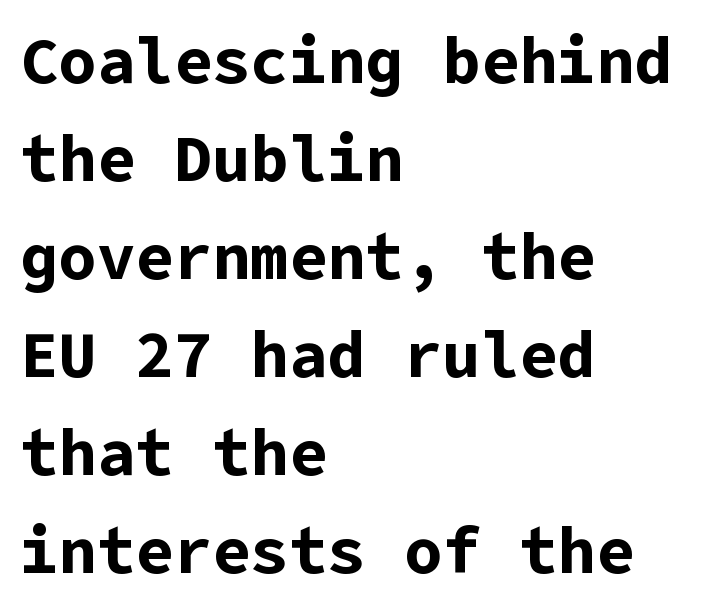
Q: Is the text bold? A: Yes.
Q: Is the text italic (slanted)? A: No, it is upright.
Q: Is the typeface a serif or a sans-serif typeface? A: Sans-serif.
Q: Is the text underlined? A: No.
Q: How is the paragraph aligned? A: Left-aligned.
Q: Is the spacing between letters normal or unusually wide? A: Normal.
Q: Is the spacing between lines tight, normal or loose? A: Normal.
Q: Width (condensed, normal, or wide)? A: Normal.
Q: Stroke contrast? A: Low.
Q: x-height? A: Medium.
